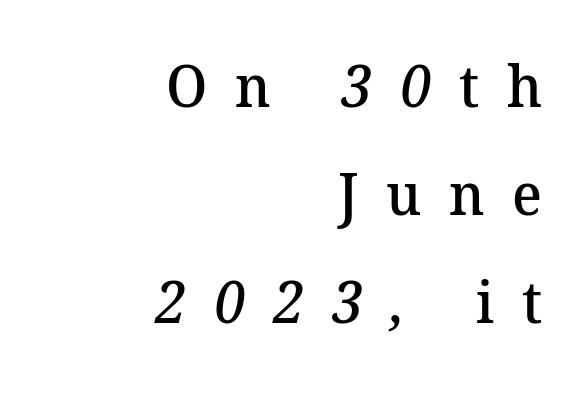
{"serif": "yes", "bold": "semi", "weight": "semibold", "width": "normal", "stroke_contrast": "medium", "x_height": "medium", "monospaced": "no", "underline": "no", "align": "right", "line_spacing_ratio": 1.83, "letter_spacing": "wide", "letter_spacing_em": 0.47, "glyph_px": 59}
